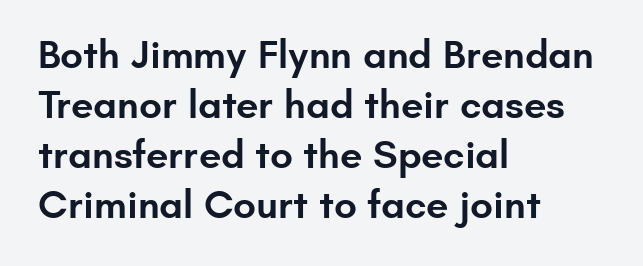
Characters follow at the spacing the type designer built in. This is moderately heavy type, rendered in semibold. The paragraph shown leans on its left margin. Descenders are the only things crossing below the line.
